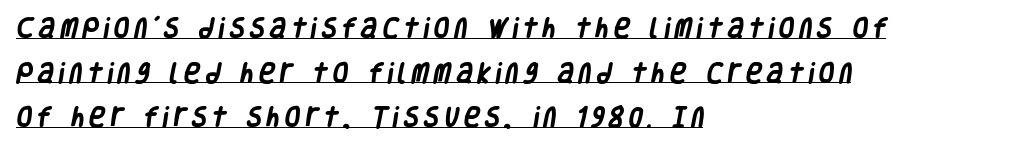
Q: Is the text bold? A: Yes.
Q: Is the text underlined? A: Yes.
Q: How is the paragraph aligned? A: Left-aligned.
Q: Is the spacing between letters normal or unusually wide? A: Unusually wide.
Q: Is the spacing between lines tight, normal or loose? A: Loose.
